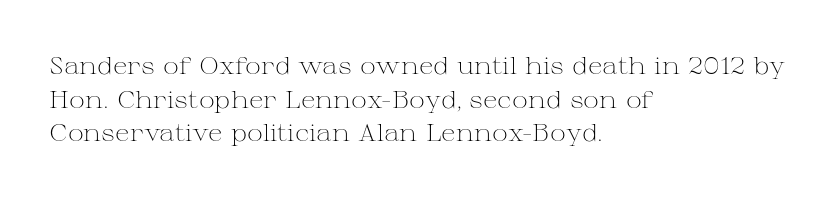
The image shows 24 px text type, upright; set left-aligned, normal line spacing (1.4x), normal letter spacing, not underlined.
